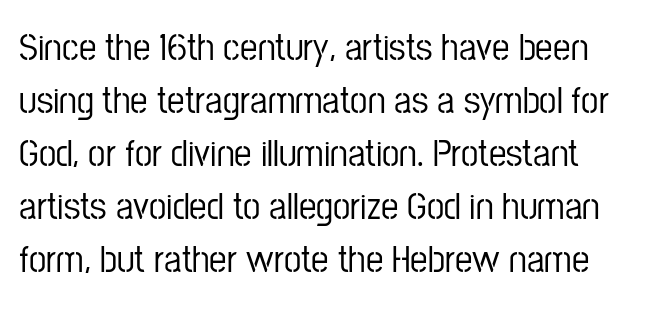
The line texture is even and compact thanks to regular tracking. The leading is moderate, giving the passage an even texture. If you drew a line through each stem, it would be perfectly vertical. Just letters on the line, the space beneath them empty.
